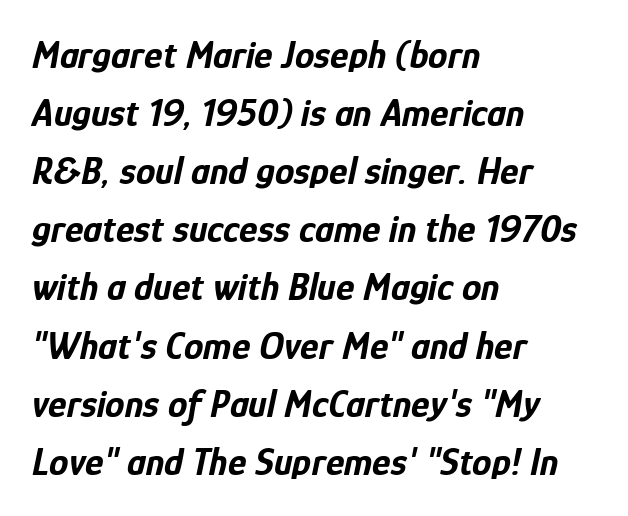
{"italic": "yes", "lean": "right", "slant_degrees": 12, "bold": "yes", "weight": "bold", "width": "condensed", "stroke_contrast": "low", "x_height": "medium", "monospaced": "no", "underline": "no", "align": "left", "line_spacing": "normal", "line_spacing_ratio": 1.49, "letter_spacing": "normal", "letter_spacing_em": 0.0, "glyph_px": 39}
